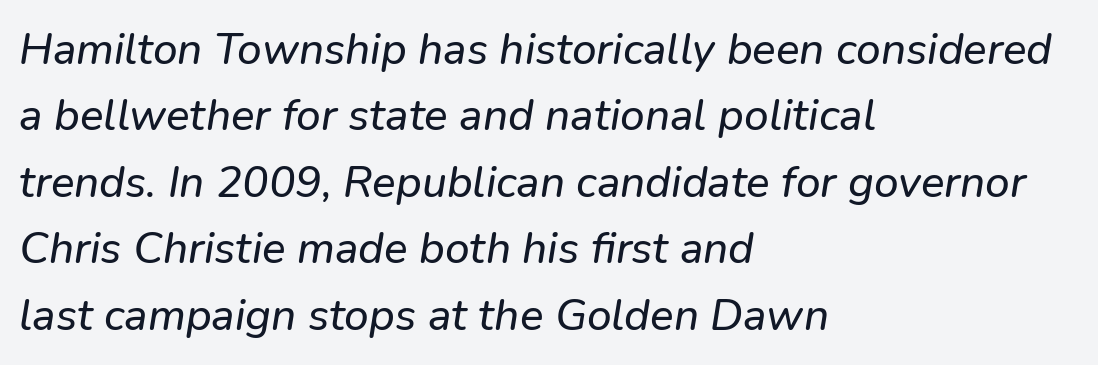
The image shows 44 px sans-serif type; set left-aligned, normal line spacing (1.51x), normal letter spacing, not underlined; low stroke contrast and a medium x-height.
